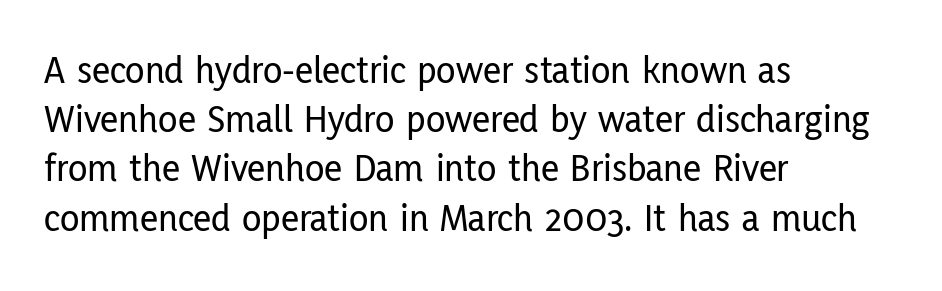
The image shows 40 px condensed sans-serif type, upright; set left-aligned, line spacing 1.23x, normal letter spacing, not underlined; low stroke contrast and a medium x-height.
